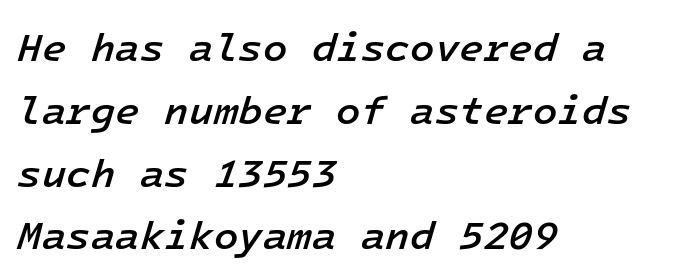
Notice how descenders clear the ascenders below comfortably — that's standard leading. Does extra space separate the letters? No, they use regular spacing. If you drew a ruler down the left edge, every line would touch it. Italic: yes, the glyphs are oblique. Students, this is semibold: more ink than regular, less than bold.
